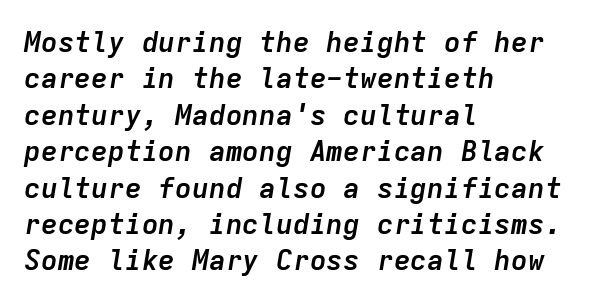
Q: Is the text bold? A: Yes.
Q: Is the text italic (slanted)? A: Yes, it leans right by about 9 degrees.
Q: Is the text underlined? A: No.
Q: How is the paragraph aligned? A: Left-aligned.
Q: Is the spacing between letters normal or unusually wide? A: Normal.
Q: Is the spacing between lines tight, normal or loose? A: Normal.
Q: Width (condensed, normal, or wide)? A: Normal.
Q: Stroke contrast? A: Low.
Q: x-height? A: Medium.
Q: Monospaced? A: Yes.
